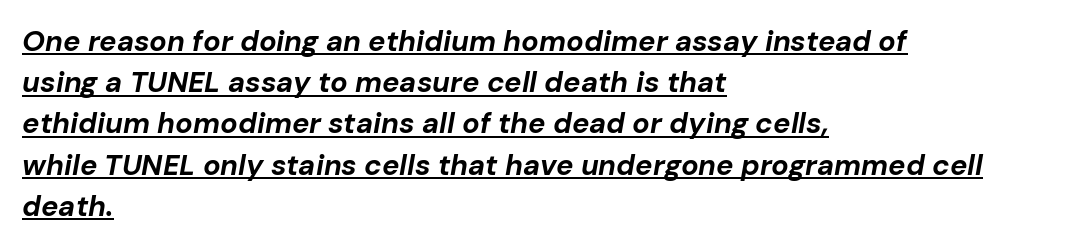
Q: Is the text bold? A: Yes.
Q: Is the text italic (slanted)? A: Yes, it leans right by about 10 degrees.
Q: Is the text underlined? A: Yes.
Q: How is the paragraph aligned? A: Left-aligned.
Q: Is the spacing between letters normal or unusually wide? A: Normal.
Q: Is the spacing between lines tight, normal or loose? A: Normal.
Q: Width (condensed, normal, or wide)? A: Normal.
Q: Stroke contrast? A: Low.
Q: x-height? A: Medium.
Q: Monospaced? A: No.
